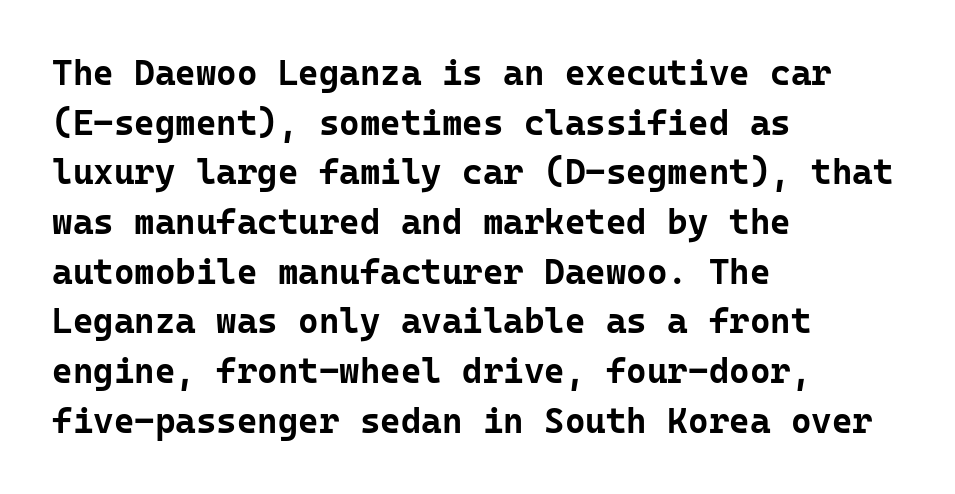
{"serif": "no", "italic": "no", "bold": "yes", "weight": "bold", "width": "normal", "stroke_contrast": "low", "x_height": "medium", "monospaced": "yes", "underline": "no", "align": "left", "line_spacing": "normal", "line_spacing_ratio": 1.42, "letter_spacing": "normal", "letter_spacing_em": 0.0, "glyph_px": 35}
